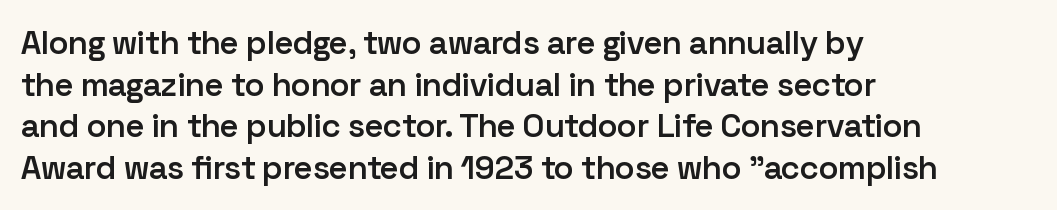
Characters remain perfectly vertical along every line. Inter-character spacing is left at the font's built-in metrics. Regarding leading, the lines here are spaced in the standard way. To sum up the face: it is a sans, with no serifs. Looks like regular typesetting: each glyph gets only the width it needs.
